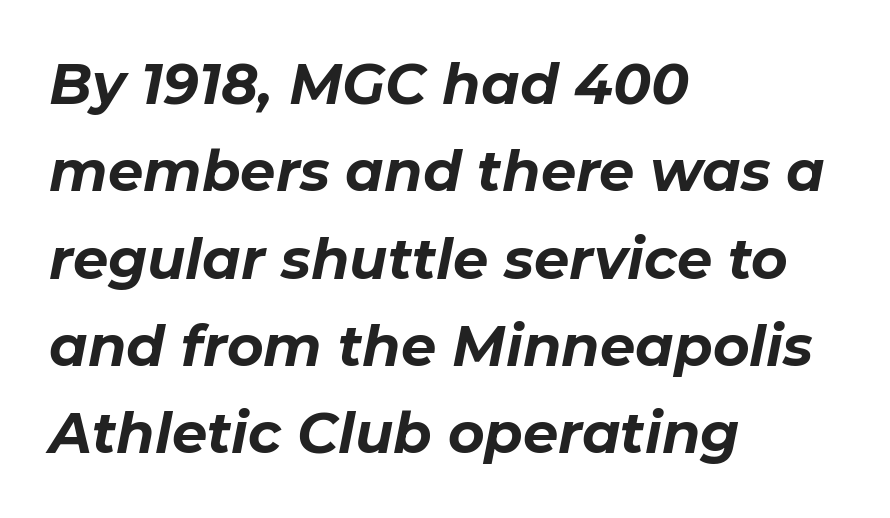
Inter-character spacing is left at the font's built-in metrics. When letters slant like this, we call the style italic. This sample keeps an unexceptional amount of space between lines. The text block is weighted toward the left margin, trailing off unevenly rightward. This sample has the flowing, uneven cadence of proportional lettering. The words here are not underlined.
